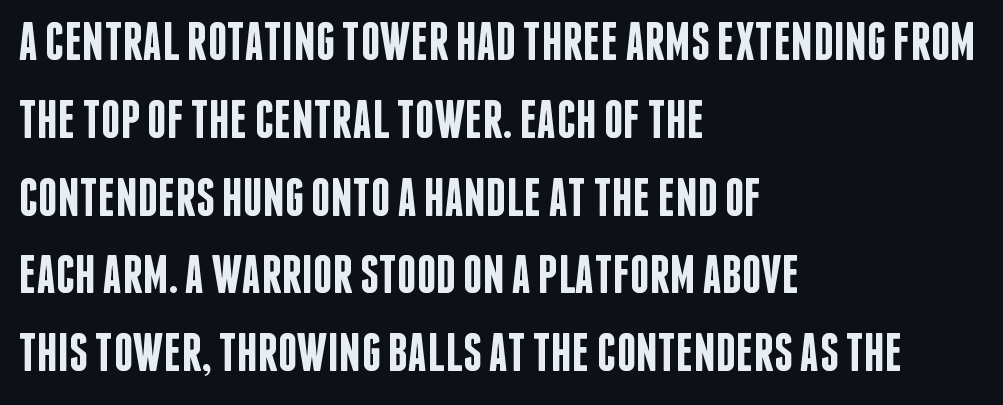
Q: Is the text bold? A: Semi-bold.
Q: Is the text italic (slanted)? A: No, it is upright.
Q: Is the typeface a serif or a sans-serif typeface? A: Sans-serif.
Q: Is the text underlined? A: No.
Q: How is the paragraph aligned? A: Left-aligned.
Q: Is the spacing between letters normal or unusually wide? A: Normal.
Q: Is the spacing between lines tight, normal or loose? A: Normal.
Q: Width (condensed, normal, or wide)? A: Condensed.
Q: Stroke contrast? A: Low.
Q: x-height? A: Large.
Q: Monospaced? A: No.
